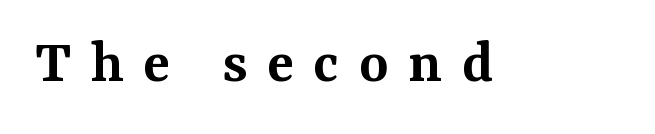
The image shows 63 px semibold serif type, upright; set unusually wide letter spacing (+0.31 em), not underlined; medium stroke contrast and a medium x-height.
